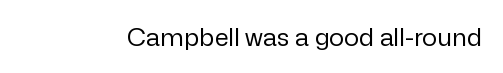
The rendering keeps characters at their native spacing. The font sits on the lighter half of the weight spectrum, regular included. Quick note: underline off. Is there any slant? The stems are plumb.
